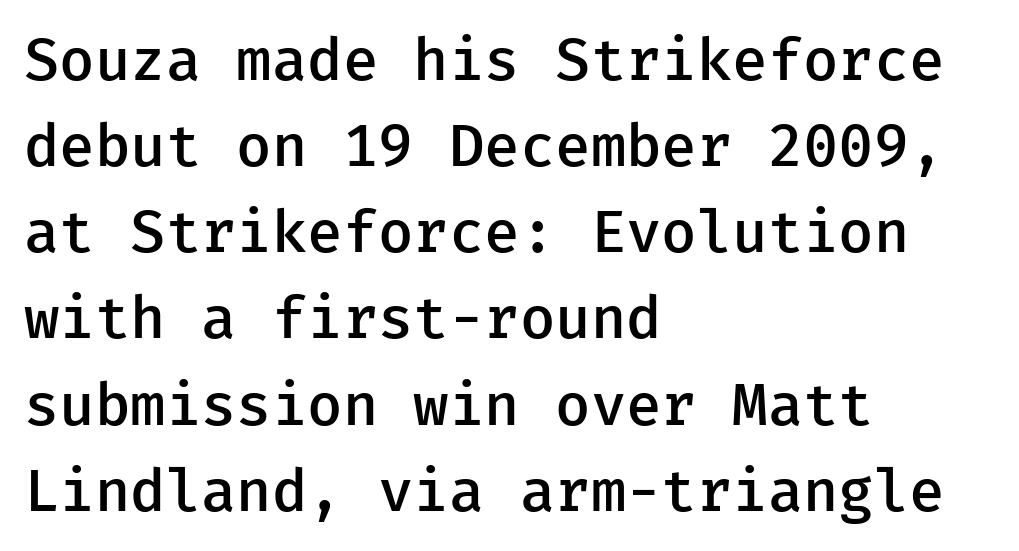
The image shows 59 px semibold sans-serif type, upright; set left-aligned, normal line spacing (1.46x), normal letter spacing, not underlined; low stroke contrast and a medium x-height.
